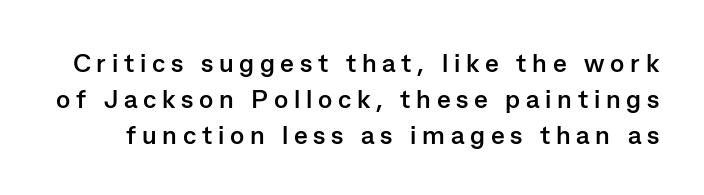
Q: Is the text bold? A: Yes.
Q: Is the text italic (slanted)? A: No, it is upright.
Q: Is the text underlined? A: No.
Q: Is the spacing between letters normal or unusually wide? A: Unusually wide.
Q: Is the spacing between lines tight, normal or loose? A: Normal.
